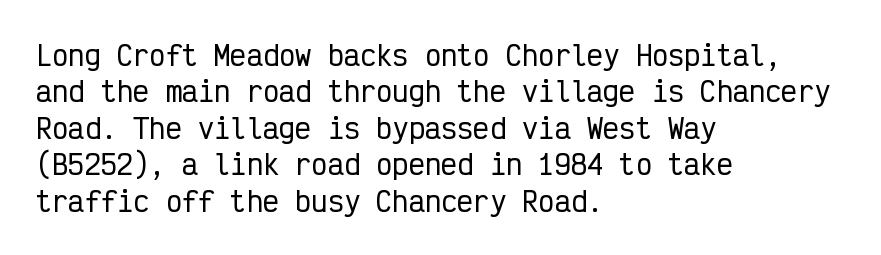
Q: Is the text italic (slanted)? A: No, it is upright.
Q: Is the text underlined? A: No.
Q: How is the paragraph aligned? A: Left-aligned.
Q: Is the spacing between letters normal or unusually wide? A: Normal.
Q: Is the spacing between lines tight, normal or loose? A: Normal.
